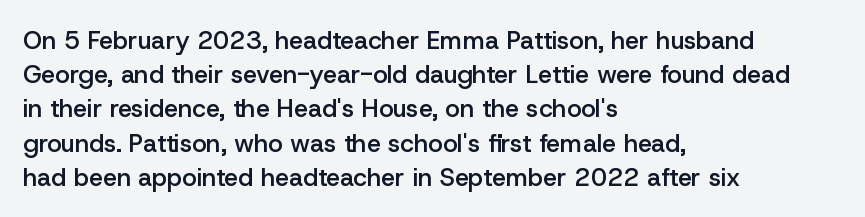
Q: Is the text bold? A: Semi-bold.
Q: Is the text italic (slanted)? A: No, it is upright.
Q: Is the text underlined? A: No.
Q: How is the paragraph aligned? A: Left-aligned.
Q: Is the spacing between letters normal or unusually wide? A: Normal.
Q: Is the spacing between lines tight, normal or loose? A: Normal.
